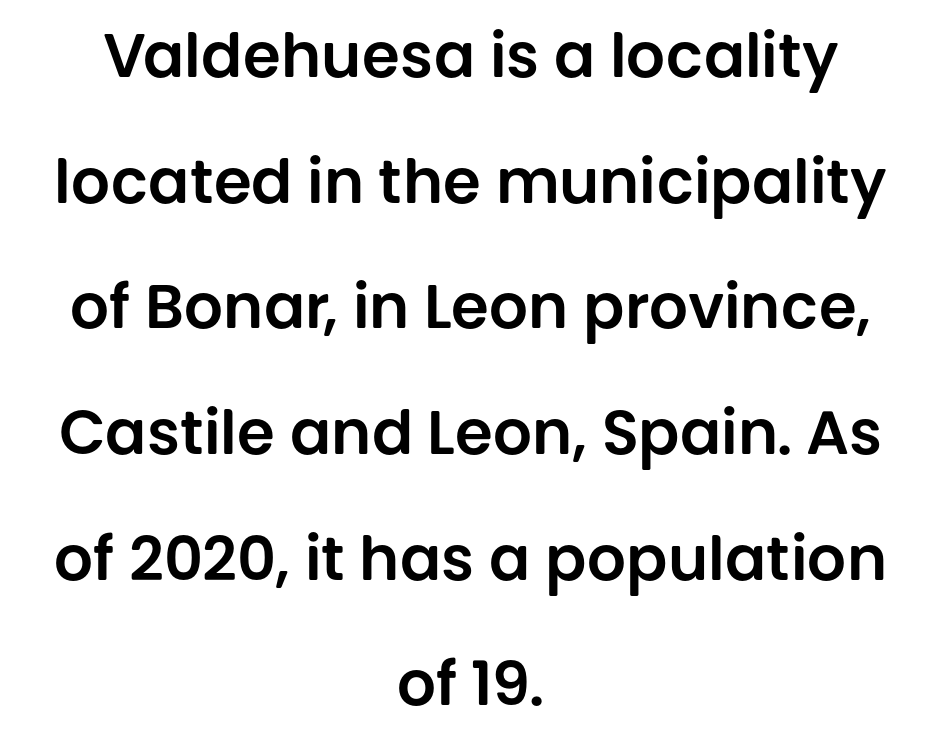
Each letter keeps its own natural width here, so spacing adapts to shape. Words float on clear page, feet unadorned. Leftover space on each line is divided equally before and after the words. Rendered with straight, roman letterforms.
